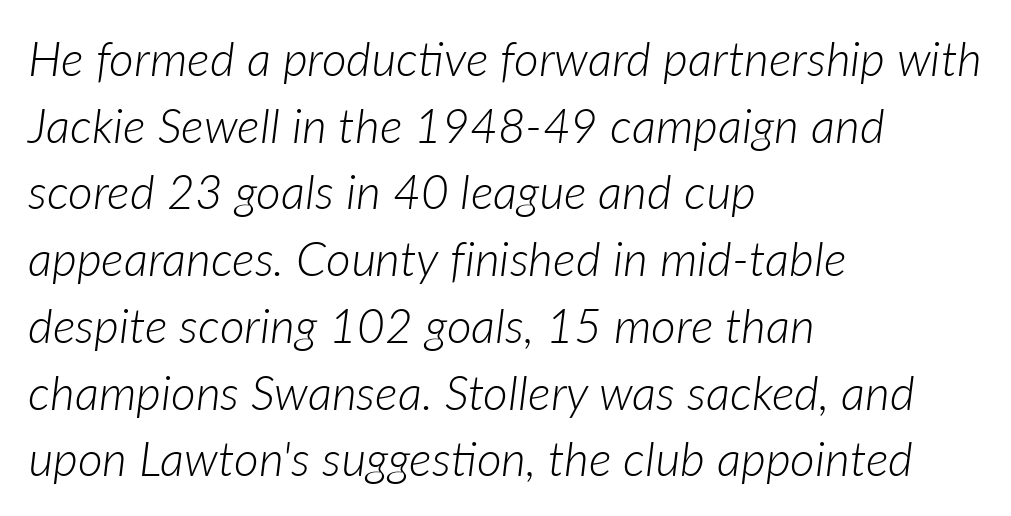
Q: Is the text bold? A: No.
Q: Is the text italic (slanted)? A: Yes, it leans right by about 7 degrees.
Q: Is the text underlined? A: No.
Q: How is the paragraph aligned? A: Left-aligned.
Q: Is the spacing between letters normal or unusually wide? A: Normal.
Q: Is the spacing between lines tight, normal or loose? A: Normal.
Q: Width (condensed, normal, or wide)? A: Normal.
Q: Stroke contrast? A: Low.
Q: x-height? A: Medium.
Q: Monospaced? A: No.
